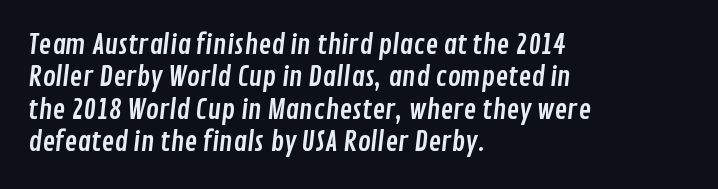
{"underline": "no", "align": "left", "line_spacing_ratio": 1.2, "letter_spacing": "normal", "letter_spacing_em": 0.0, "glyph_px": 27}
